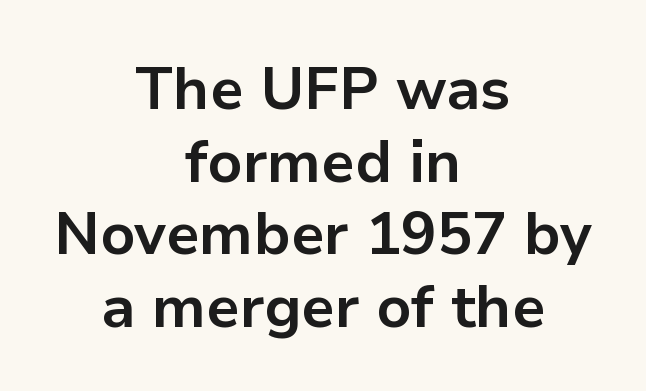
Both edges are ragged and mirror each other, which tells us the setting is centered. The face used here is proportionally spaced, like ordinary book or web type. Does the type have serifs? No, each stem ends abruptly. The strip under each line holds only bare page.
